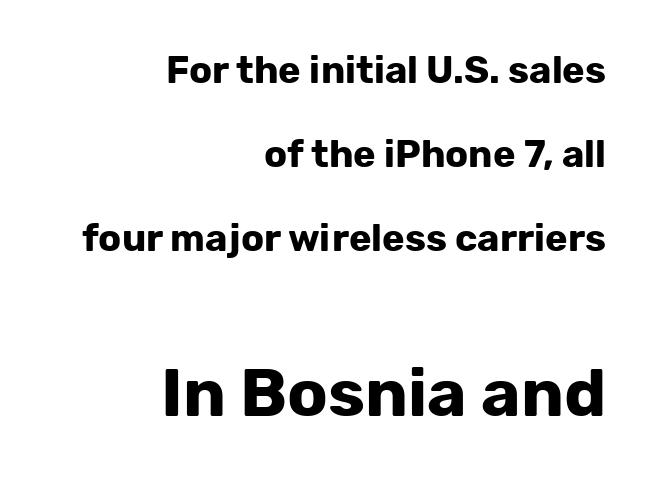
{"serif": "no", "italic": "no", "bold": "yes", "weight": "bold", "width": "normal", "stroke_contrast": "low", "x_height": "medium", "monospaced": "no", "underline": "no", "align": "right", "line_spacing": "loose", "line_spacing_ratio": 2.21, "letter_spacing": "normal", "letter_spacing_em": 0.0, "larger_block": "second", "size_ratio": 1.76, "glyph_px": 67}
